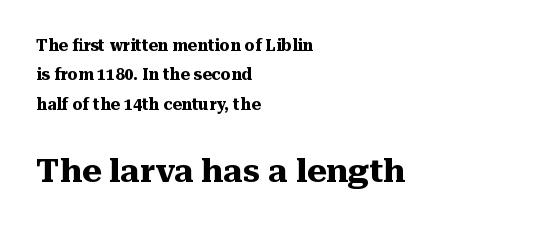
Q: Is the text bold? A: Yes.
Q: Is the text italic (slanted)? A: No, it is upright.
Q: Is the typeface a serif or a sans-serif typeface? A: Serif.
Q: Is the text underlined? A: No.
Q: How is the paragraph aligned? A: Left-aligned.
Q: Is the spacing between letters normal or unusually wide? A: Normal.
Q: Which block of text is set in a larger size, the first (top) or the second (bottom)? A: The second (bottom) one.
Q: Width (condensed, normal, or wide)? A: Normal.
Q: Stroke contrast? A: Medium.
Q: x-height? A: Medium.
Q: Monospaced? A: No.
